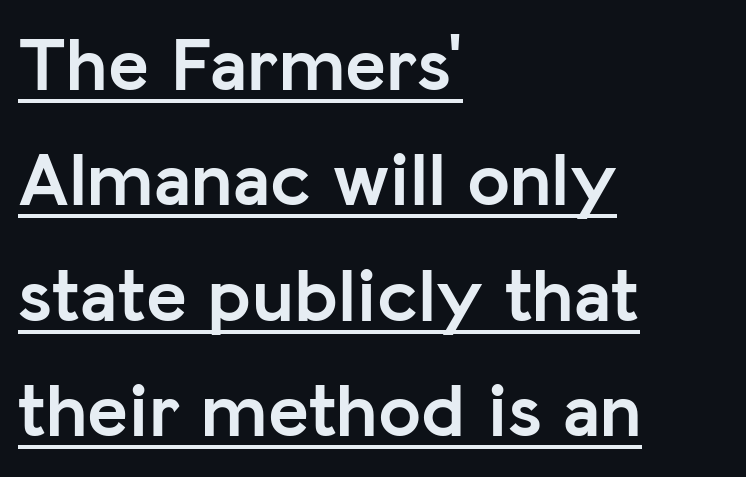
Q: Is the text bold? A: Yes.
Q: Is the text italic (slanted)? A: No, it is upright.
Q: Is the typeface a serif or a sans-serif typeface? A: Sans-serif.
Q: Is the text underlined? A: Yes.
Q: How is the paragraph aligned? A: Left-aligned.
Q: Is the spacing between letters normal or unusually wide? A: Normal.
Q: Is the spacing between lines tight, normal or loose? A: Normal.
Q: Width (condensed, normal, or wide)? A: Normal.
Q: Stroke contrast? A: Low.
Q: x-height? A: Medium.
Q: Monospaced? A: No.
